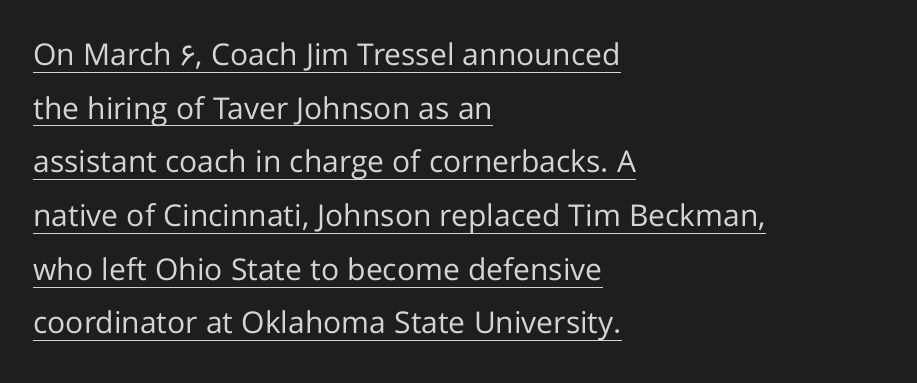
Q: Is the text bold? A: No.
Q: Is the text italic (slanted)? A: No, it is upright.
Q: Is the typeface a serif or a sans-serif typeface? A: Sans-serif.
Q: Is the text underlined? A: Yes.
Q: How is the paragraph aligned? A: Left-aligned.
Q: Is the spacing between letters normal or unusually wide? A: Normal.
Q: Width (condensed, normal, or wide)? A: Normal.
Q: Stroke contrast? A: Low.
Q: x-height? A: Medium.
Q: Monospaced? A: No.
